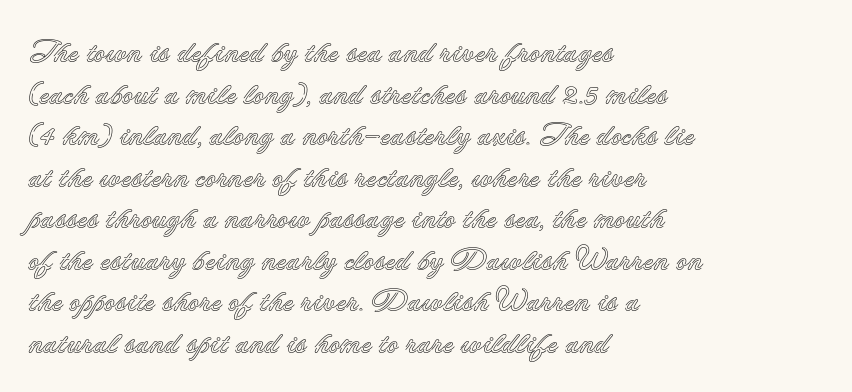
Looks like regular typesetting: each glyph gets only the width it needs. Every row of glyphs begins at an identical x-position on the left. The horizontal fit of the characters is conventional and even. The space beneath each line is pristine and unruled. Line spacing here is normal.
